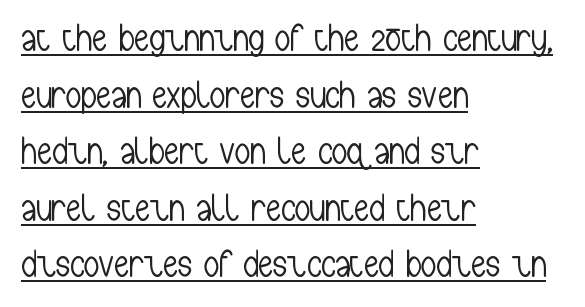
Q: Is the text bold? A: No.
Q: Is the text italic (slanted)? A: No, it is upright.
Q: Is the typeface a serif or a sans-serif typeface? A: Sans-serif.
Q: Is the text underlined? A: Yes.
Q: How is the paragraph aligned? A: Left-aligned.
Q: Is the spacing between letters normal or unusually wide? A: Normal.
Q: Is the spacing between lines tight, normal or loose? A: Normal.
Q: Width (condensed, normal, or wide)? A: Condensed.
Q: Stroke contrast? A: Low.
Q: x-height? A: Medium.
Q: Monospaced? A: No.
